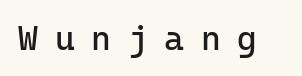
Q: Is the text bold? A: No.
Q: Is the text italic (slanted)? A: No, it is upright.
Q: Is the typeface a serif or a sans-serif typeface? A: Sans-serif.
Q: Is the text underlined? A: No.
Q: Is the spacing between letters normal or unusually wide? A: Unusually wide.
Q: Width (condensed, normal, or wide)? A: Normal.
Q: Stroke contrast? A: Low.
Q: x-height? A: Medium.
Q: Monospaced? A: Yes.
